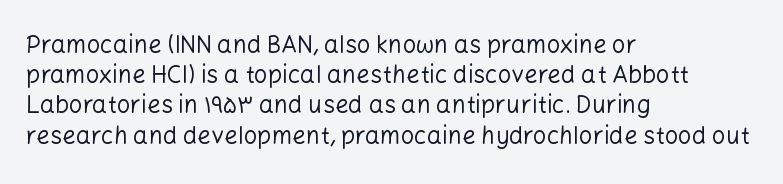
The weight would be labelled regular, book, light, or lighter still. Every stem runs plumb, perpendicular to the baseline. Descender tails drop into unmarked territory. One glance says typical: line gaps are just what's usual.
